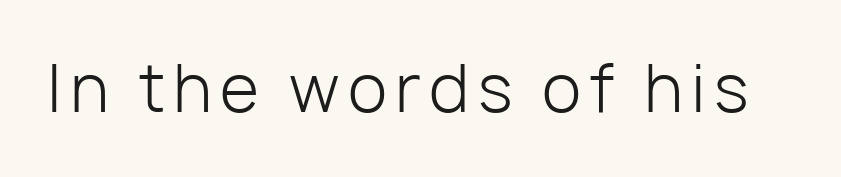
Think of a printed novel: that variable character pitch is what you see here. No heavy texture on the line: the type isn't bold. Just letters on the line, the space beneath them empty. Note: no serifs on the glyphs.
